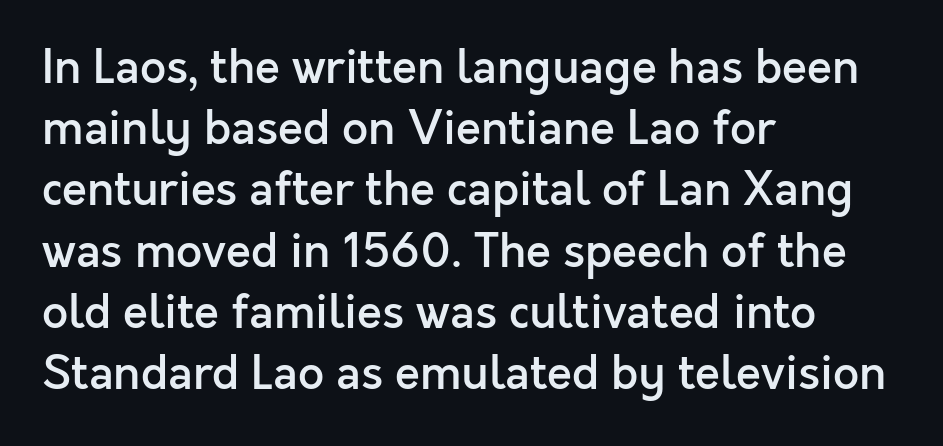
Q: Is the text bold? A: Semi-bold.
Q: Is the text italic (slanted)? A: No, it is upright.
Q: Is the typeface a serif or a sans-serif typeface? A: Sans-serif.
Q: Is the text underlined? A: No.
Q: How is the paragraph aligned? A: Left-aligned.
Q: Is the spacing between letters normal or unusually wide? A: Normal.
Q: Is the spacing between lines tight, normal or loose? A: Normal.
Q: Width (condensed, normal, or wide)? A: Normal.
Q: x-height? A: Medium.
Q: Monospaced? A: No.
